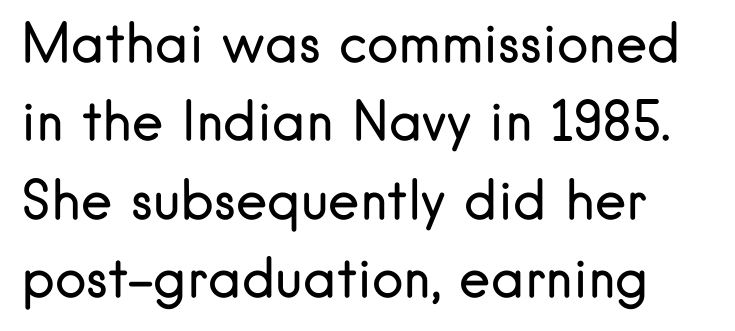
Q: Is the text bold? A: No.
Q: Is the text italic (slanted)? A: No, it is upright.
Q: Is the typeface a serif or a sans-serif typeface? A: Sans-serif.
Q: Is the text underlined? A: No.
Q: Is the spacing between letters normal or unusually wide? A: Normal.
Q: Is the spacing between lines tight, normal or loose? A: Normal.
Q: Width (condensed, normal, or wide)? A: Normal.
Q: Stroke contrast? A: Low.
Q: x-height? A: Small.
Q: Monospaced? A: No.
